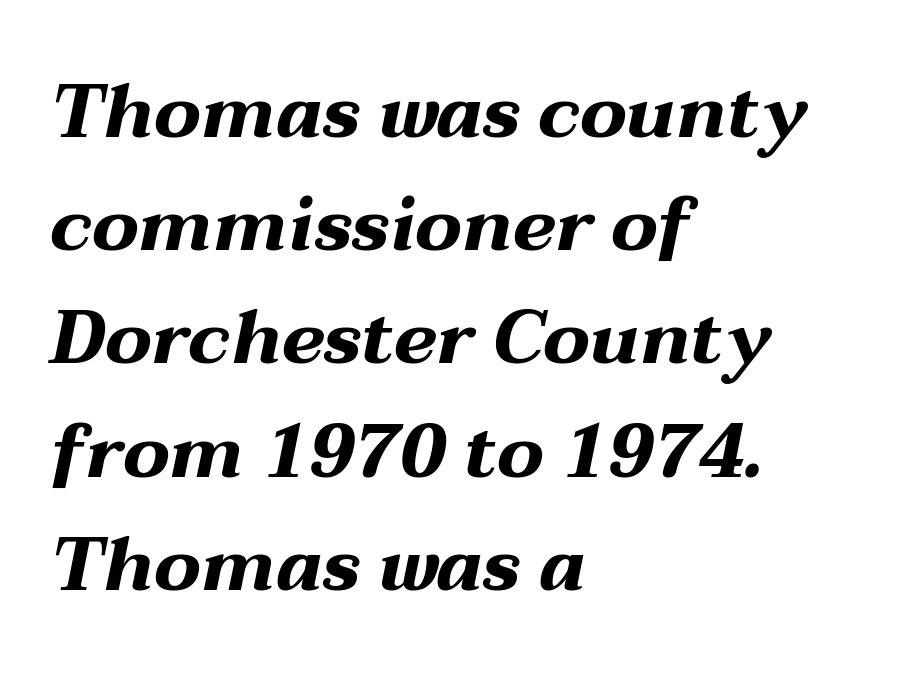
{"italic": "yes", "lean": "right", "slant_degrees": 12, "bold": "yes", "weight": "bold", "width": "wide", "stroke_contrast": "medium", "x_height": "medium", "monospaced": "no", "underline": "no", "align": "left", "line_spacing": "normal", "line_spacing_ratio": 1.53, "letter_spacing": "normal", "letter_spacing_em": 0.0, "glyph_px": 74}
